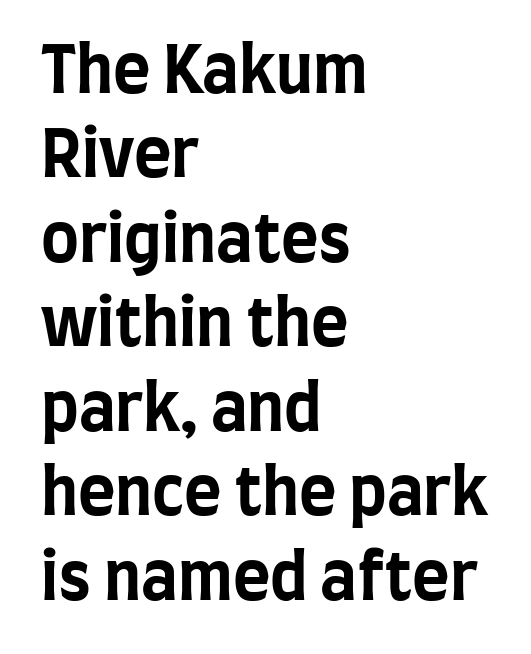
Q: Is the text bold? A: Yes.
Q: Is the text italic (slanted)? A: No, it is upright.
Q: Is the typeface a serif or a sans-serif typeface? A: Sans-serif.
Q: Is the text underlined? A: No.
Q: How is the paragraph aligned? A: Left-aligned.
Q: Is the spacing between letters normal or unusually wide? A: Normal.
Q: Is the spacing between lines tight, normal or loose? A: Normal.
Q: Width (condensed, normal, or wide)? A: Condensed.
Q: Stroke contrast? A: Low.
Q: x-height? A: Large.
Q: Monospaced? A: No.
